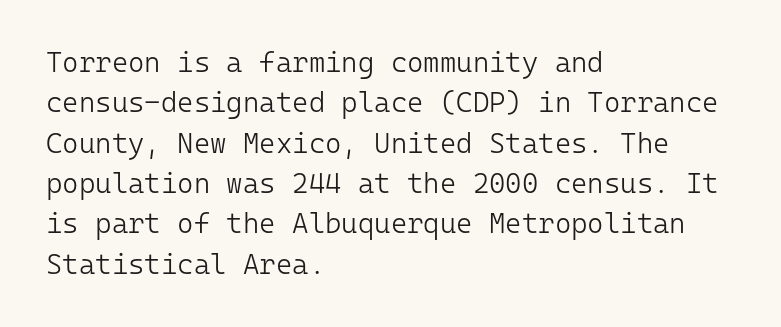
Q: Is the text bold? A: No.
Q: Is the text italic (slanted)? A: No, it is upright.
Q: Is the typeface a serif or a sans-serif typeface? A: Sans-serif.
Q: Is the text underlined? A: No.
Q: How is the paragraph aligned? A: Left-aligned.
Q: Is the spacing between letters normal or unusually wide? A: Normal.
Q: Is the spacing between lines tight, normal or loose? A: Normal.
Q: Width (condensed, normal, or wide)? A: Normal.
Q: Stroke contrast? A: Low.
Q: x-height? A: Medium.
Q: Monospaced? A: Yes.
